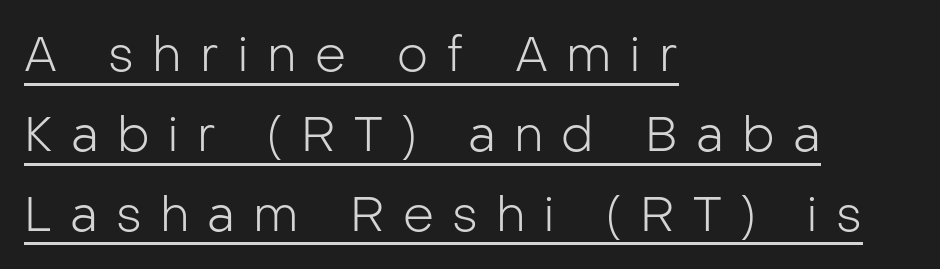
{"serif": "no", "italic": "no", "bold": "no", "weight": "light", "width": "normal", "stroke_contrast": "low", "x_height": "medium", "monospaced": "no", "underline": "yes", "align": "left", "line_spacing": "normal", "line_spacing_ratio": 1.63, "letter_spacing": "wide", "letter_spacing_em": 0.37, "glyph_px": 49}
